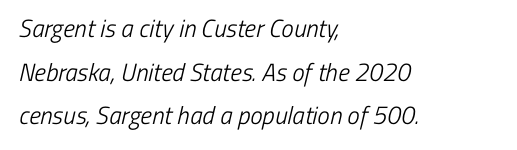
{"bold": "no", "underline": "no", "align": "left", "line_spacing_ratio": 1.75, "letter_spacing": "normal", "letter_spacing_em": 0.0, "glyph_px": 25}
